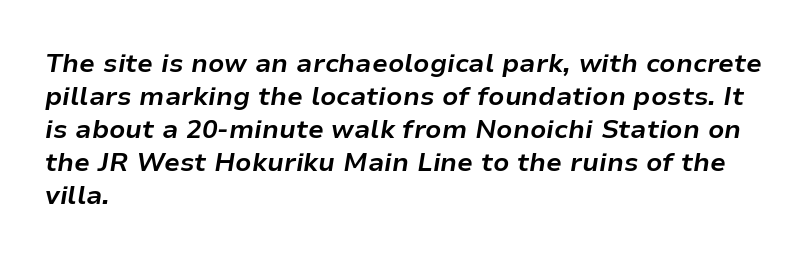
The gap between lines stays unmarked. Strokes here are thick enough to call this a true bold. This sample is left-justified, so line endings fall wherever the words run out. Does the leading feel generous? No, just average. The glyphs look as if they've been sheared to an angle. Letter spacing: default.
